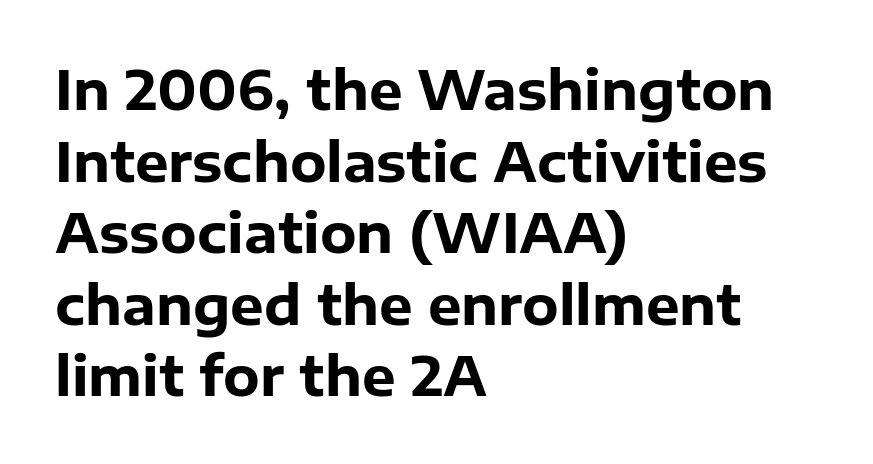
The image shows 53 px heavy sans-serif type, upright; set left-aligned, normal line spacing (1.35x), normal letter spacing, not underlined; low stroke contrast and a medium x-height.
